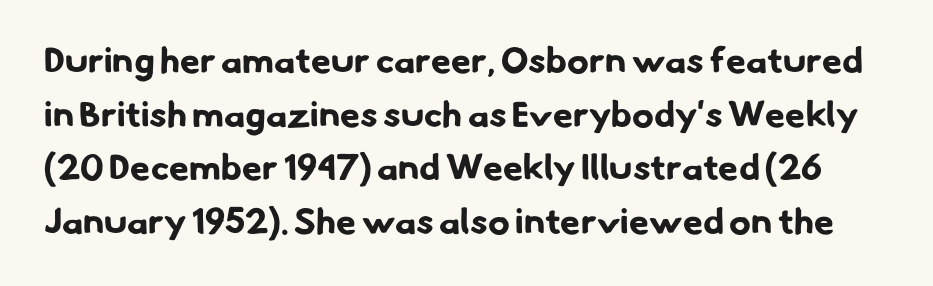
Q: Is the text bold? A: Yes.
Q: Is the typeface a serif or a sans-serif typeface? A: Sans-serif.
Q: Is the text underlined? A: No.
Q: Is the spacing between letters normal or unusually wide? A: Normal.
Q: Is the spacing between lines tight, normal or loose? A: Normal.
Q: Width (condensed, normal, or wide)? A: Normal.
Q: Stroke contrast? A: Low.
Q: x-height? A: Small.
Q: Monospaced? A: No.
